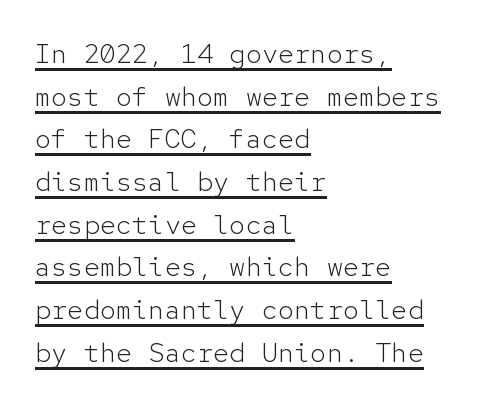
Q: Is the text bold? A: No.
Q: Is the text italic (slanted)? A: No, it is upright.
Q: Is the text underlined? A: Yes.
Q: How is the paragraph aligned? A: Left-aligned.
Q: Is the spacing between letters normal or unusually wide? A: Normal.
Q: Is the spacing between lines tight, normal or loose? A: Normal.
